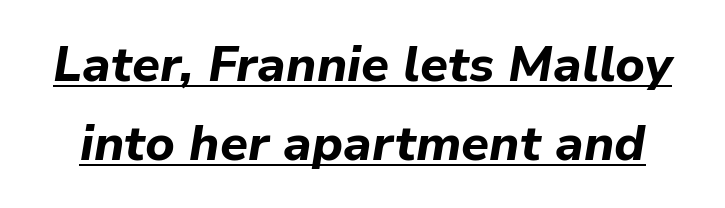
{"italic": "yes", "lean": "right", "slant_degrees": 9, "bold": "yes", "weight": "bold", "width": "normal", "stroke_contrast": "low", "x_height": "medium", "monospaced": "no", "underline": "yes", "line_spacing": "normal", "line_spacing_ratio": 1.58, "letter_spacing": "normal", "letter_spacing_em": 0.0, "glyph_px": 50}
